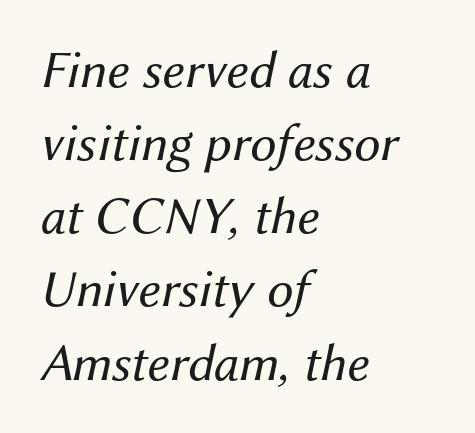
The words here are not underlined. Looks like regular typesetting: each glyph gets only the width it needs. Notice how the passage keeps a crisp vertical edge on the left only. Tracking value appears to be zero — textbook default spacing. What's the leading like? Ordinary, nothing unusual.
